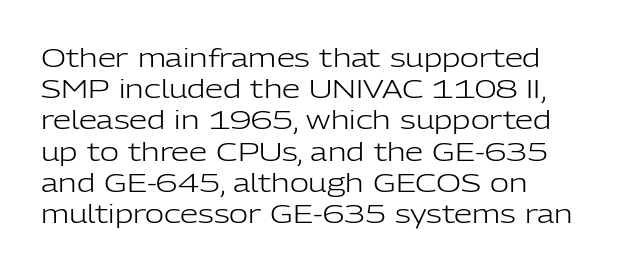
One-word summary of the alignment: left. In terms of letterspacing, this is plain default setting. The words here are not underlined. The characters are drawn with everyday or finer stroke widths. The letters stand straight up with perfectly vertical stems.
